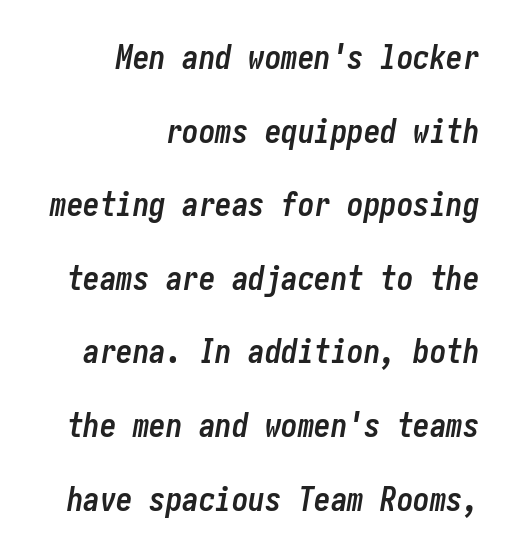
{"italic": "yes", "lean": "right", "slant_degrees": 10, "bold": "yes", "weight": "semibold", "width": "condensed", "stroke_contrast": "low", "x_height": "medium", "underline": "no", "align": "right", "line_spacing": "loose", "line_spacing_ratio": 2.23, "letter_spacing": "normal", "letter_spacing_em": 0.0, "glyph_px": 33}
